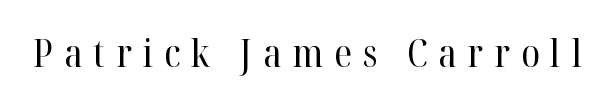
Q: Is the text bold? A: No.
Q: Is the text italic (slanted)? A: No, it is upright.
Q: Is the typeface a serif or a sans-serif typeface? A: Serif.
Q: Is the text underlined? A: No.
Q: Is the spacing between letters normal or unusually wide? A: Unusually wide.
Q: Width (condensed, normal, or wide)? A: Normal.
Q: Stroke contrast? A: High.
Q: x-height? A: Medium.
Q: Monospaced? A: No.
